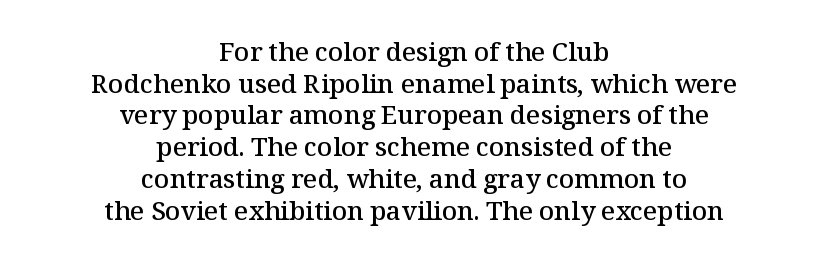
Q: Is the text bold? A: Semi-bold.
Q: Is the text italic (slanted)? A: No, it is upright.
Q: Is the text underlined? A: No.
Q: How is the paragraph aligned? A: Centered.
Q: Is the spacing between letters normal or unusually wide? A: Normal.
